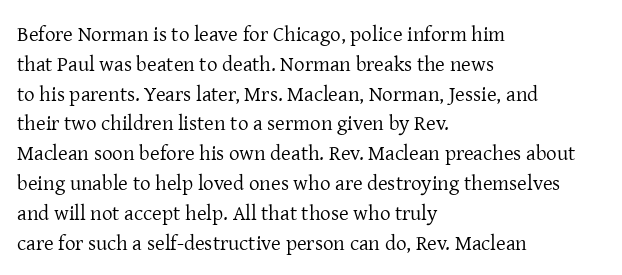
The image shows 21 px text type, upright; set left-aligned, normal line spacing (1.42x), normal letter spacing, not underlined.
